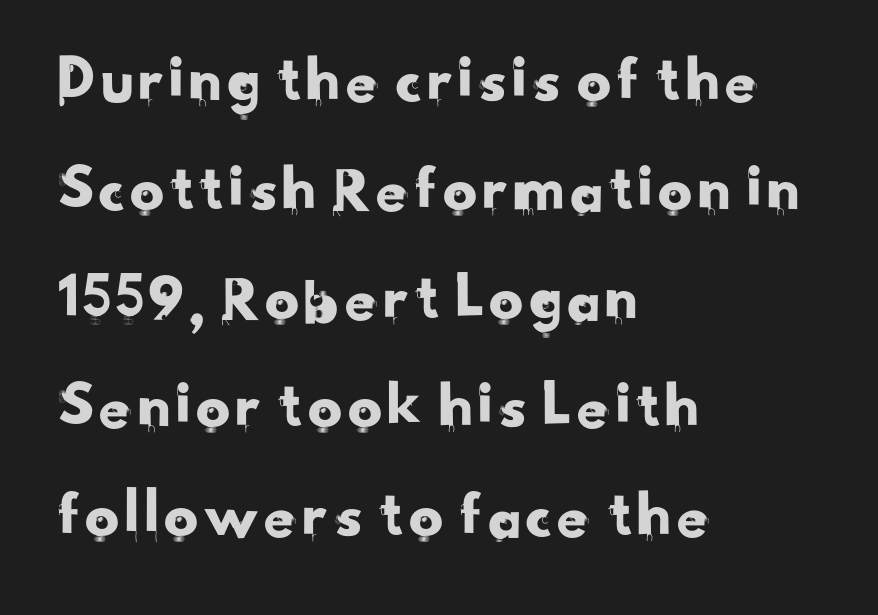
Q: Is the typeface a serif or a sans-serif typeface? A: Sans-serif.
Q: Is the text underlined? A: No.
Q: How is the paragraph aligned? A: Left-aligned.
Q: Is the spacing between letters normal or unusually wide? A: Normal.
Q: Is the spacing between lines tight, normal or loose? A: Normal.
Q: Width (condensed, normal, or wide)? A: Normal.
Q: Stroke contrast? A: Low.
Q: x-height? A: Small.
Q: Monospaced? A: No.
